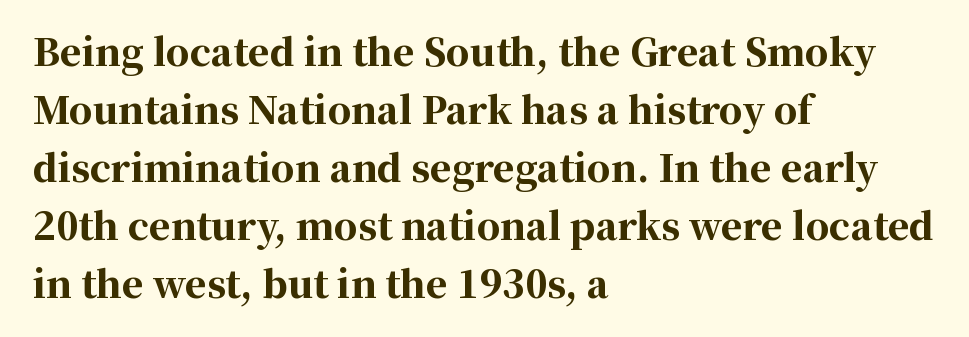
{"serif": "yes", "italic": "no", "bold": "yes", "weight": "bold", "width": "normal", "stroke_contrast": "high", "x_height": "medium", "monospaced": "no", "underline": "no", "align": "left", "line_spacing": "normal", "line_spacing_ratio": 1.57, "letter_spacing": "normal", "letter_spacing_em": 0.0, "glyph_px": 37}
